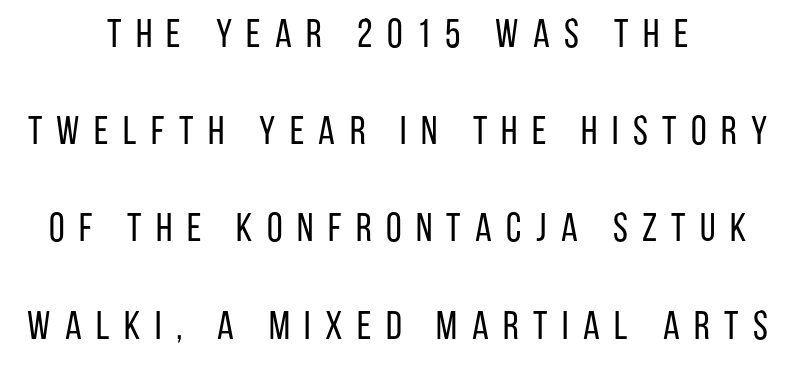
Q: Is the text bold? A: No.
Q: Is the text italic (slanted)? A: No, it is upright.
Q: Is the typeface a serif or a sans-serif typeface? A: Sans-serif.
Q: Is the text underlined? A: No.
Q: How is the paragraph aligned? A: Centered.
Q: Is the spacing between letters normal or unusually wide? A: Unusually wide.
Q: Is the spacing between lines tight, normal or loose? A: Loose.
Q: Width (condensed, normal, or wide)? A: Condensed.
Q: Stroke contrast? A: Low.
Q: x-height? A: Large.
Q: Monospaced? A: No.
